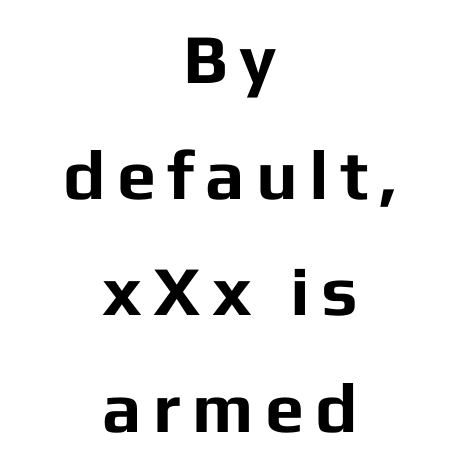
Q: Is the text bold? A: Yes.
Q: Is the text italic (slanted)? A: No, it is upright.
Q: Is the typeface a serif or a sans-serif typeface? A: Sans-serif.
Q: Is the text underlined? A: No.
Q: How is the paragraph aligned? A: Centered.
Q: Is the spacing between lines tight, normal or loose? A: Normal.
Q: Width (condensed, normal, or wide)? A: Normal.
Q: Stroke contrast? A: Low.
Q: x-height? A: Medium.
Q: Monospaced? A: No.
